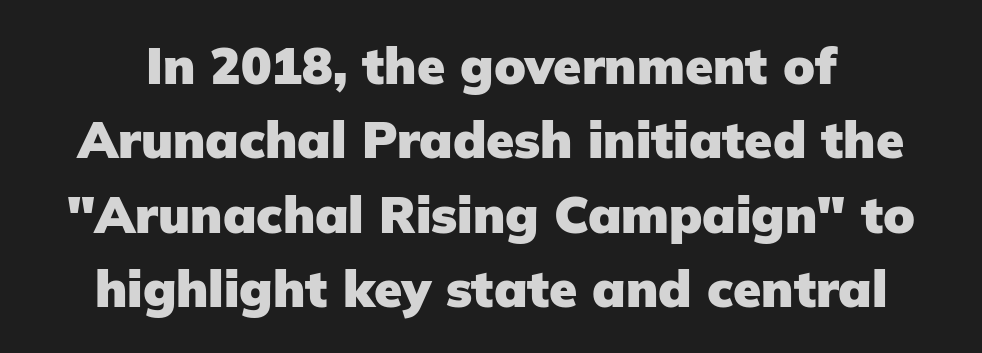
Q: Is the text bold? A: Yes.
Q: Is the text italic (slanted)? A: No, it is upright.
Q: Is the typeface a serif or a sans-serif typeface? A: Sans-serif.
Q: Is the text underlined? A: No.
Q: Is the spacing between letters normal or unusually wide? A: Normal.
Q: Is the spacing between lines tight, normal or loose? A: Normal.
Q: Width (condensed, normal, or wide)? A: Normal.
Q: Stroke contrast? A: Low.
Q: x-height? A: Medium.
Q: Monospaced? A: No.
